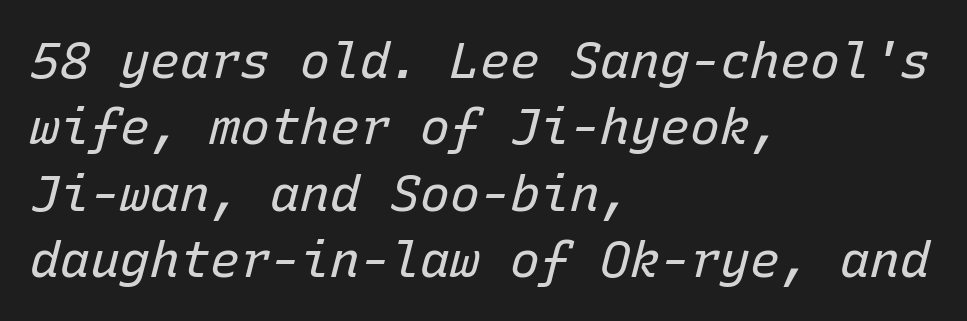
{"italic": "yes", "lean": "right", "slant_degrees": 15, "bold": "no", "weight": "regular", "width": "normal", "stroke_contrast": "low", "x_height": "medium", "monospaced": "yes", "underline": "no", "align": "left", "line_spacing": "normal", "line_spacing_ratio": 1.33, "letter_spacing": "normal", "letter_spacing_em": 0.0, "glyph_px": 50}
